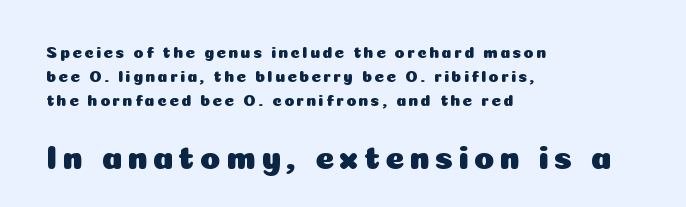
The image shows 33 px sans-serif type, upright; set left-aligned, normal line spacing (1.49x), not underlined; the second (bottom) block is 2.06x larger; low stroke contrast and a medium x-height.
